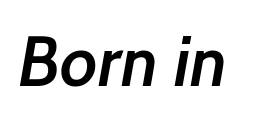
Q: Is the text bold? A: Semi-bold.
Q: Is the typeface a serif or a sans-serif typeface? A: Sans-serif.
Q: Is the text underlined? A: No.
Q: Is the spacing between letters normal or unusually wide? A: Normal.
Q: Width (condensed, normal, or wide)? A: Normal.
Q: Stroke contrast? A: Low.
Q: x-height? A: Medium.
Q: Monospaced? A: No.
